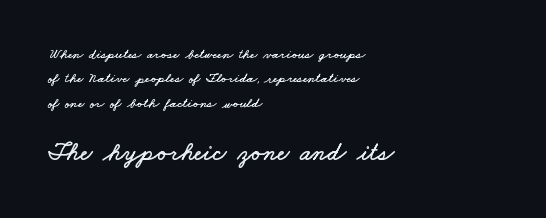
Typeset ragged right — the left edge is the straight one. The passage shown is not underscored anywhere. Top chunk: small. Bottom chunk: large. Is the letter spacing exaggerated? No — it looks like the ordinary default.
